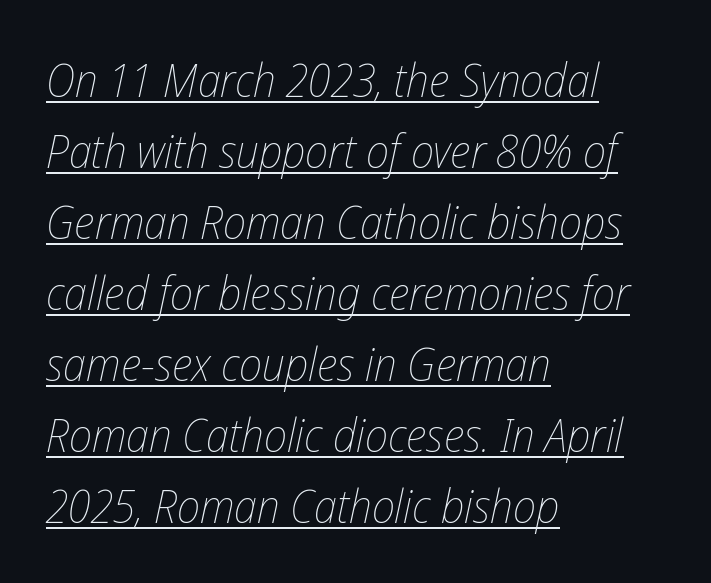
Q: Is the text bold? A: No.
Q: Is the text italic (slanted)? A: Yes, it leans right by about 12 degrees.
Q: Is the text underlined? A: Yes.
Q: How is the paragraph aligned? A: Left-aligned.
Q: Is the spacing between letters normal or unusually wide? A: Normal.
Q: Is the spacing between lines tight, normal or loose? A: Normal.
Q: Width (condensed, normal, or wide)? A: Condensed.
Q: Stroke contrast? A: Low.
Q: x-height? A: Medium.
Q: Monospaced? A: No.
